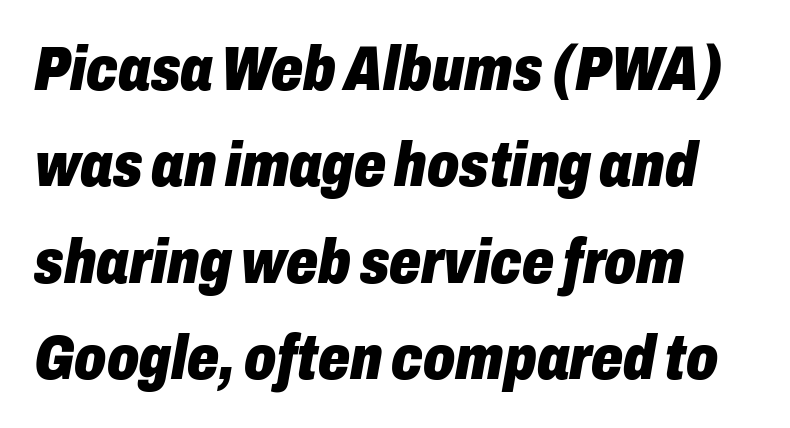
{"italic": "yes", "lean": "right", "slant_degrees": 10, "bold": "yes", "weight": "heavy", "width": "condensed", "stroke_contrast": "low", "x_height": "medium", "monospaced": "no", "underline": "no", "line_spacing": "normal", "line_spacing_ratio": 1.53, "letter_spacing": "normal", "letter_spacing_em": 0.0, "glyph_px": 63}
